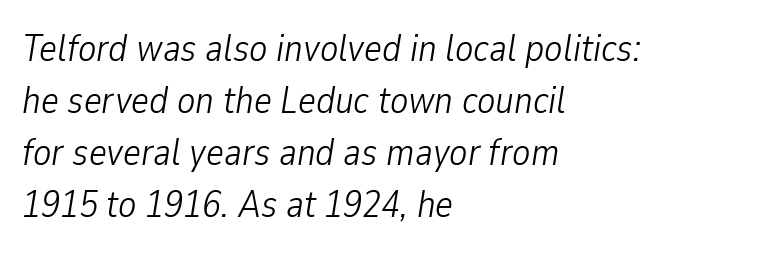
The image shows 38 px light, condensed type, italic (leaning right); set left-aligned, normal line spacing (1.37x), normal letter spacing, not underlined; low stroke contrast and a medium x-height.
